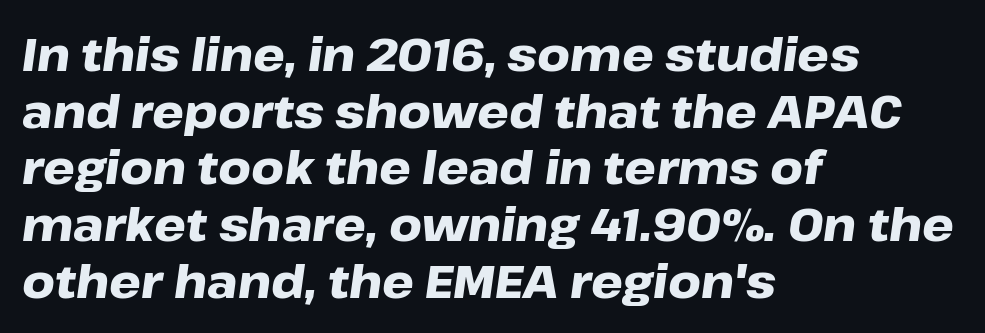
{"italic": "yes", "lean": "right", "slant_degrees": 8, "bold": "yes", "weight": "heavy", "width": "wide", "stroke_contrast": "low", "x_height": "medium", "monospaced": "no", "underline": "no", "align": "left", "line_spacing": "normal", "line_spacing_ratio": 1.26, "letter_spacing": "normal", "letter_spacing_em": 0.0, "glyph_px": 45}
